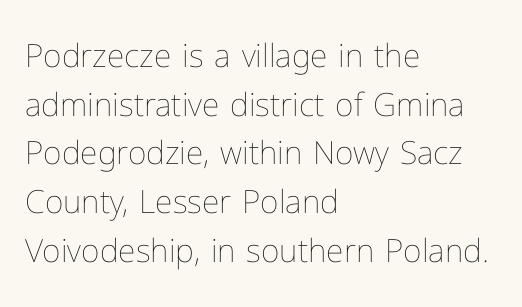
Q: Is the text bold? A: No.
Q: Is the text italic (slanted)? A: No, it is upright.
Q: Is the text underlined? A: No.
Q: How is the paragraph aligned? A: Left-aligned.
Q: Is the spacing between letters normal or unusually wide? A: Normal.
Q: Is the spacing between lines tight, normal or loose? A: Normal.
Q: Width (condensed, normal, or wide)? A: Normal.
Q: Stroke contrast? A: Low.
Q: x-height? A: Medium.
Q: Monospaced? A: No.
